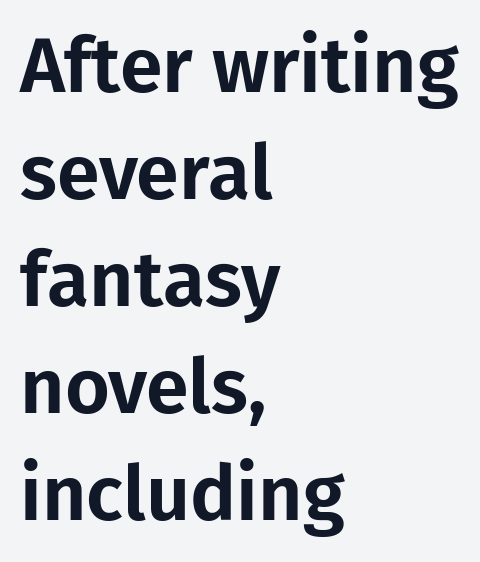
This rendering employs a face without finishing strokes, i.e., a sans-serif. The lines in this sample share a left origin and differ only in where they stop. The font's upright variant was chosen for this text. Descenders are the only things crossing below the line. Varying glyph widths throughout — classic text-font behaviour. Nothing unusual about the tracking: characters are spaced as the font intends.
